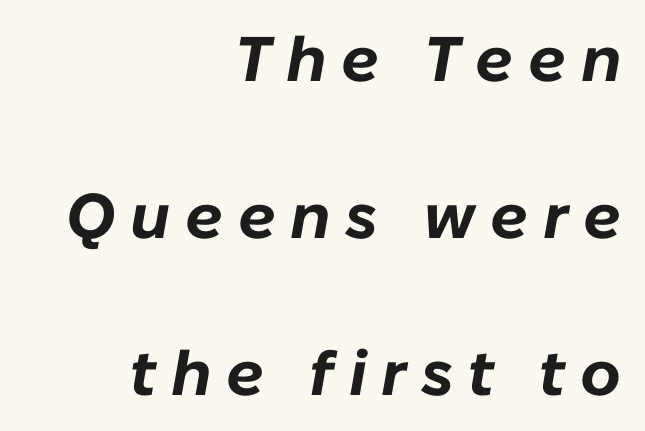
In CSS terms this would be text-align: right. Summary of vertical rhythm: relaxed, with wide interline spacing. Each letter keeps its own natural width here, so spacing adapts to shape. The typesetting leans heavy: a genuine bold.
